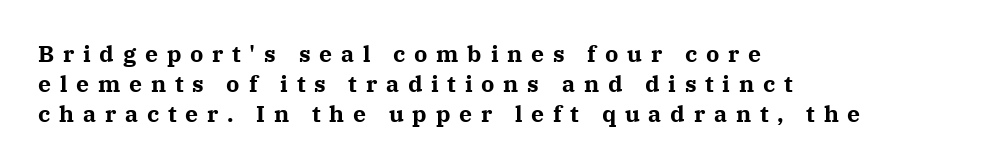
{"italic": "no", "bold": "yes", "underline": "no", "align": "left", "line_spacing": "normal", "line_spacing_ratio": 1.31, "letter_spacing": "wide", "letter_spacing_em": 0.38, "glyph_px": 23}
